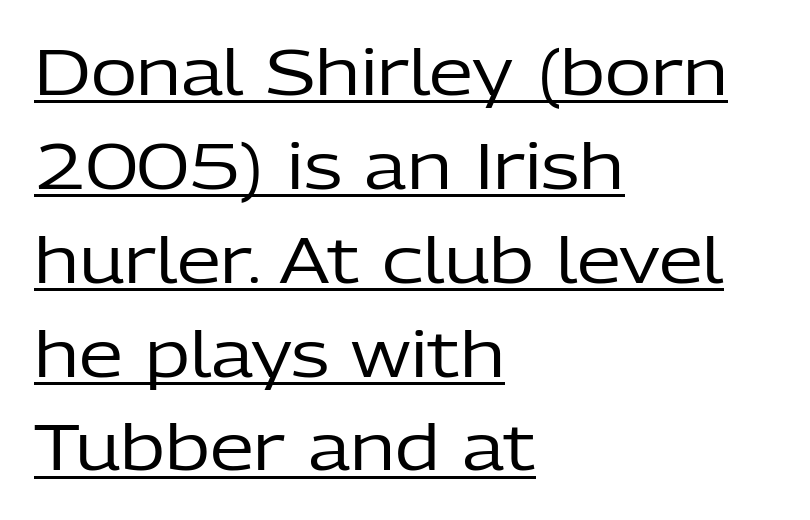
{"serif": "no", "italic": "no", "bold": "no", "weight": "regular", "width": "normal", "stroke_contrast": "low", "x_height": "medium", "monospaced": "no", "underline": "yes", "align": "left", "line_spacing": "normal", "line_spacing_ratio": 1.49, "letter_spacing": "normal", "letter_spacing_em": 0.0, "glyph_px": 63}
